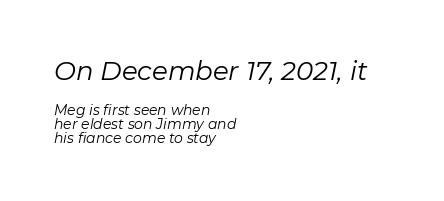
The image shows 26 px text type, italic (leaning right); set left-aligned, tight line spacing (1.0x), normal letter spacing, not underlined; the first (top) block is 1.86x larger.
